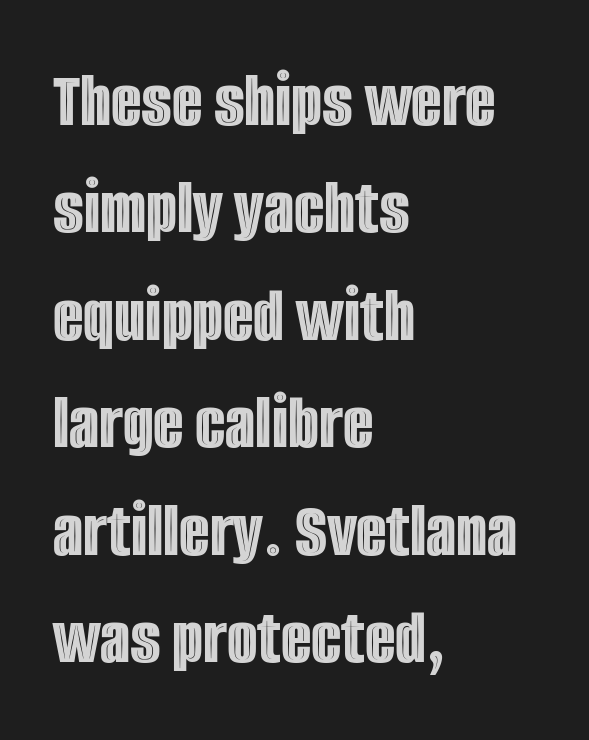
The image shows 79 px condensed type, upright; set left-aligned, normal line spacing (1.36x), normal letter spacing, not underlined; a large x-height.
